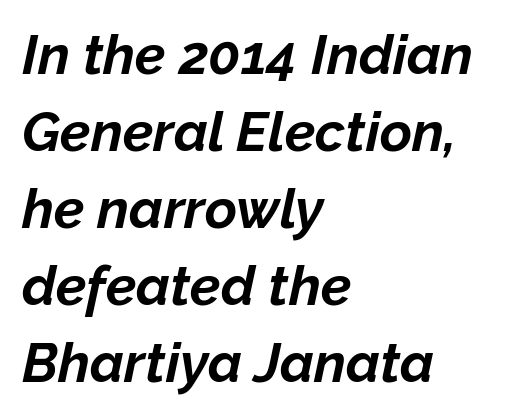
{"italic": "yes", "lean": "right", "slant_degrees": 12, "bold": "yes", "weight": "bold", "width": "normal", "stroke_contrast": "low", "x_height": "medium", "monospaced": "no", "underline": "no", "align": "left", "line_spacing": "normal", "line_spacing_ratio": 1.4, "letter_spacing": "normal", "letter_spacing_em": 0.0, "glyph_px": 55}
